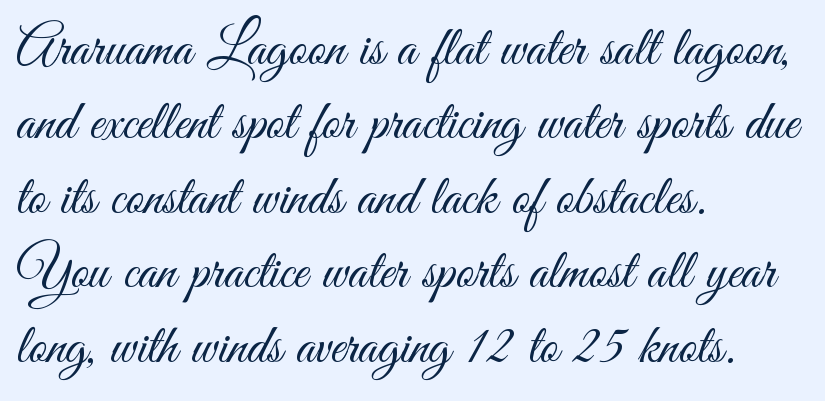
The image shows 56 px light, condensed sans-serif type; set left-aligned, normal line spacing (1.33x), normal letter spacing, not underlined; medium stroke contrast and a small x-height.
